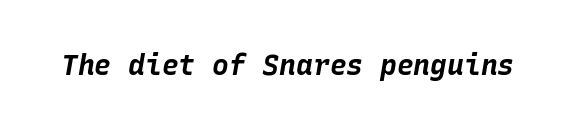
The image shows 28 px bold type, italic (leaning right), monospaced; set normal letter spacing, not underlined; low stroke contrast and a large x-height.
